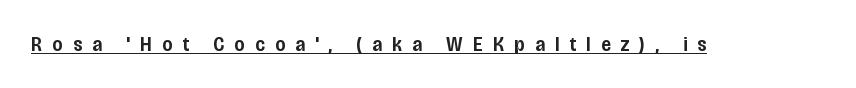
Every stem runs plumb, perpendicular to the baseline. The letterforms stand isolated, each surrounded by extra space. Has an underline been added? It has. The strokes are fattened partway — semibold, not bold.
